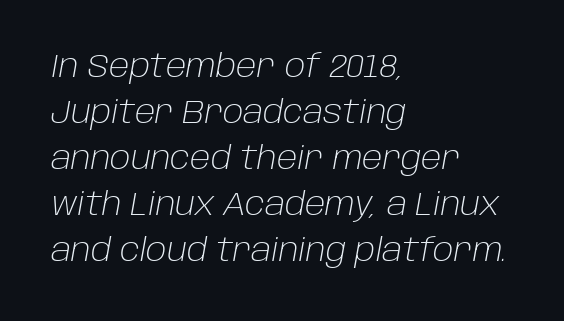
The image shows 32 px light type, italic (leaning right); set left-aligned, normal line spacing (1.44x), normal letter spacing, not underlined; low stroke contrast and a large x-height.
